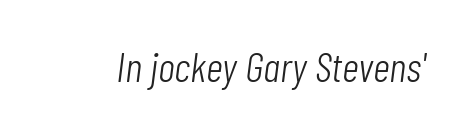
The specimen omits any rule beneath the text block's lines. Nobody touched the tracking dial on this one. Counters stay open thanks to moderate or lighter strokes. Slanted lettering throughout. Do the characters align in a grid? No, the font is proportional.
